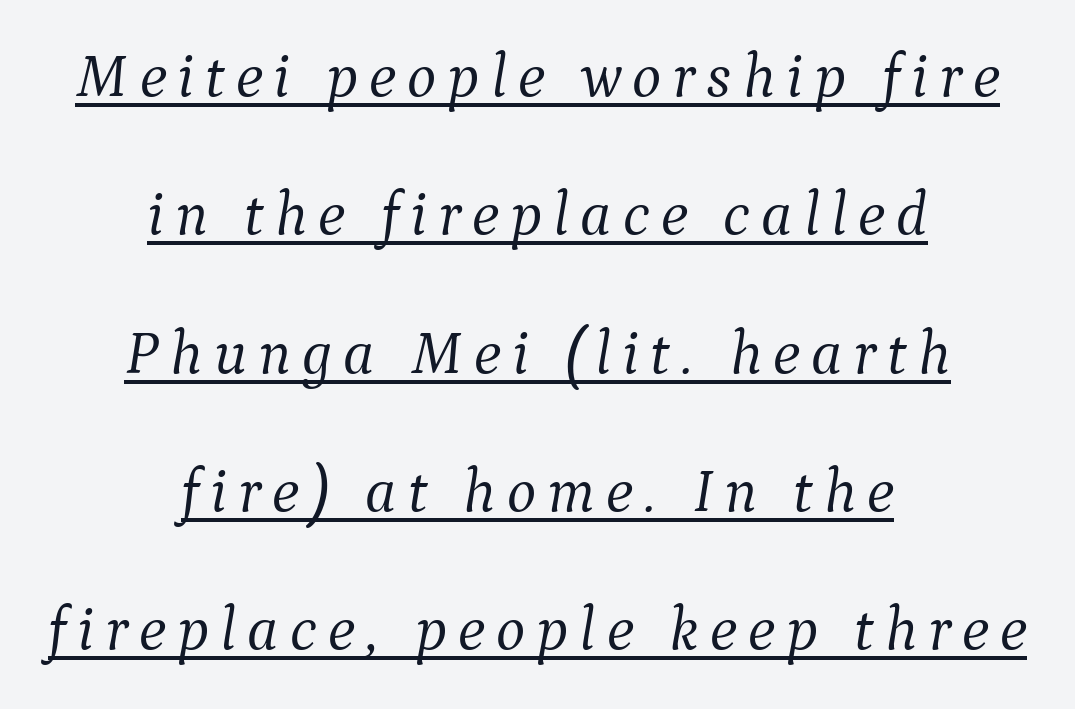
Q: Is the text bold? A: No.
Q: Is the text italic (slanted)? A: Yes, it leans right by about 9 degrees.
Q: Is the typeface a serif or a sans-serif typeface? A: Serif.
Q: Is the text underlined? A: Yes.
Q: How is the paragraph aligned? A: Centered.
Q: Is the spacing between lines tight, normal or loose? A: Loose.
Q: Width (condensed, normal, or wide)? A: Normal.
Q: Stroke contrast? A: Medium.
Q: x-height? A: Medium.
Q: Monospaced? A: No.
